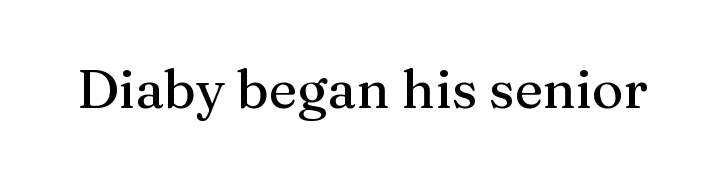
The image shows 54 px serif type, upright; set normal letter spacing, not underlined; medium stroke contrast and a medium x-height.
